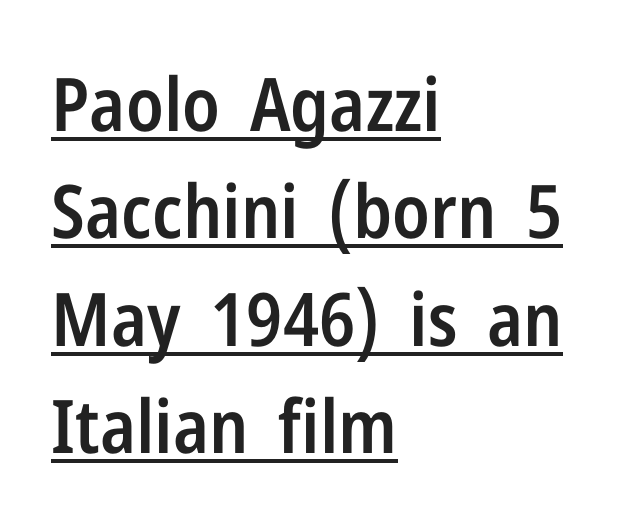
The image shows 74 px semibold, condensed sans-serif type, upright; set left-aligned, normal line spacing (1.45x), normal letter spacing, underlined; low stroke contrast and a medium x-height.
